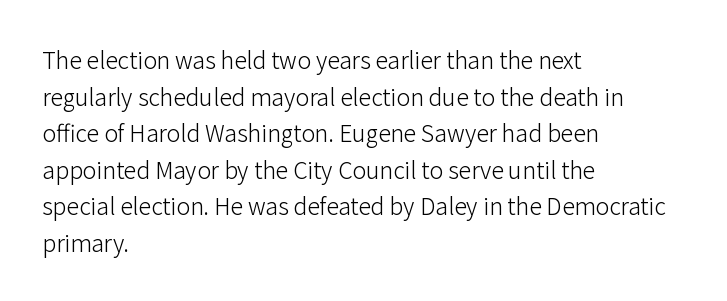
Q: Is the text bold? A: No.
Q: Is the text italic (slanted)? A: No, it is upright.
Q: Is the text underlined? A: No.
Q: How is the paragraph aligned? A: Left-aligned.
Q: Is the spacing between letters normal or unusually wide? A: Normal.
Q: Is the spacing between lines tight, normal or loose? A: Normal.
